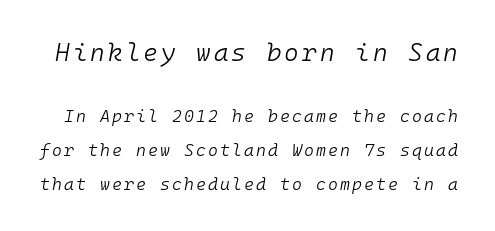
{"italic": "yes", "lean": "right", "slant_degrees": 10, "bold": "no", "underline": "no", "line_spacing": "loose", "line_spacing_ratio": 1.98, "larger_block": "first", "size_ratio": 1.47, "glyph_px": 25}
